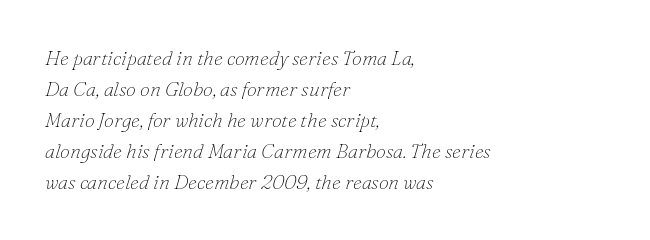
Q: Is the text bold? A: No.
Q: Is the text italic (slanted)? A: Yes, it leans right by about 16 degrees.
Q: Is the text underlined? A: No.
Q: How is the paragraph aligned? A: Left-aligned.
Q: Is the spacing between letters normal or unusually wide? A: Normal.
Q: Is the spacing between lines tight, normal or loose? A: Normal.
